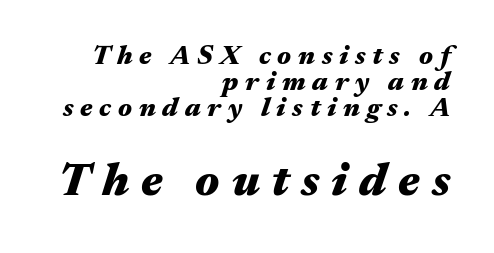
{"italic": "yes", "lean": "right", "slant_degrees": 17, "bold": "yes", "weight": "heavy", "width": "wide", "stroke_contrast": "medium", "x_height": "medium", "monospaced": "no", "underline": "no", "align": "right", "line_spacing": "tight", "line_spacing_ratio": 0.97, "letter_spacing": "wide", "letter_spacing_em": 0.25, "larger_block": "second", "size_ratio": 1.74, "glyph_px": 47}
